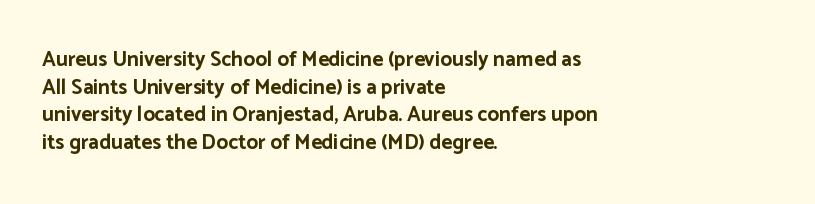
Q: Is the text bold? A: Yes.
Q: Is the text italic (slanted)? A: No, it is upright.
Q: Is the text underlined? A: No.
Q: How is the paragraph aligned? A: Left-aligned.
Q: Is the spacing between letters normal or unusually wide? A: Normal.
Q: Is the spacing between lines tight, normal or loose? A: Normal.
